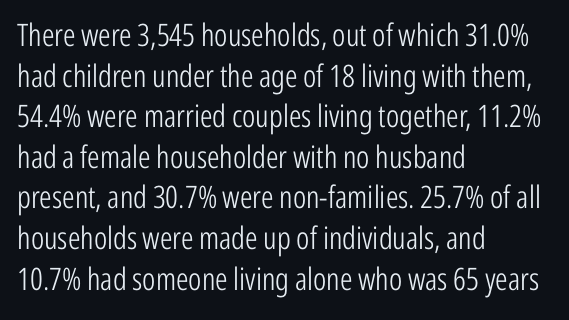
Q: Is the text bold? A: No.
Q: Is the text italic (slanted)? A: No, it is upright.
Q: Is the typeface a serif or a sans-serif typeface? A: Sans-serif.
Q: Is the text underlined? A: No.
Q: How is the paragraph aligned? A: Left-aligned.
Q: Is the spacing between letters normal or unusually wide? A: Normal.
Q: Is the spacing between lines tight, normal or loose? A: Normal.
Q: Width (condensed, normal, or wide)? A: Condensed.
Q: Stroke contrast? A: Low.
Q: x-height? A: Medium.
Q: Monospaced? A: No.
